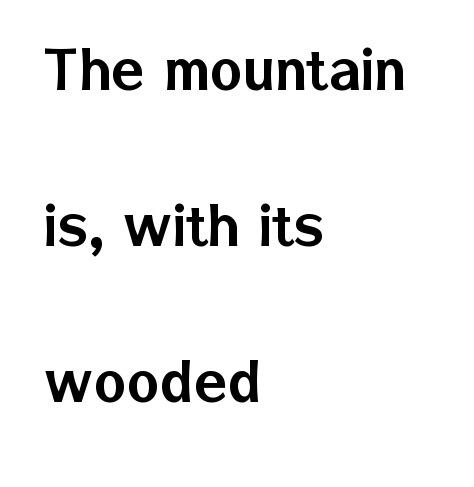
The image shows 69 px sans-serif type, upright; set left-aligned, loose line spacing (2.26x), normal letter spacing, not underlined; low stroke contrast and a medium x-height.
